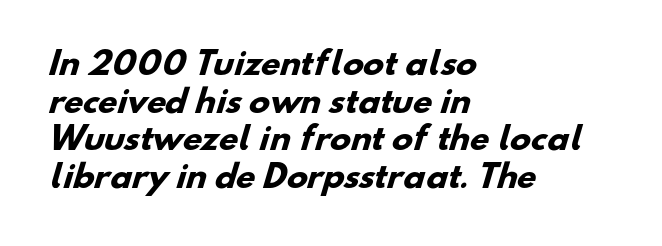
The image shows 31 px heavy sans-serif type; set left-aligned, line spacing 1.21x, normal letter spacing, not underlined; low stroke contrast and a small x-height.
